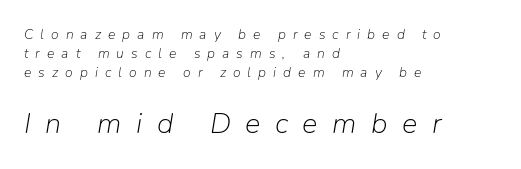
Q: Is the text bold? A: No.
Q: Is the text italic (slanted)? A: Yes, it leans right by about 9 degrees.
Q: Is the text underlined? A: No.
Q: How is the paragraph aligned? A: Left-aligned.
Q: Is the spacing between letters normal or unusually wide? A: Unusually wide.
Q: Is the spacing between lines tight, normal or loose? A: Normal.
Q: Which block of text is set in a larger size, the first (top) or the second (bottom)? A: The second (bottom) one.
Q: Width (condensed, normal, or wide)? A: Normal.
Q: Stroke contrast? A: Low.
Q: x-height? A: Medium.
Q: Monospaced? A: No.
